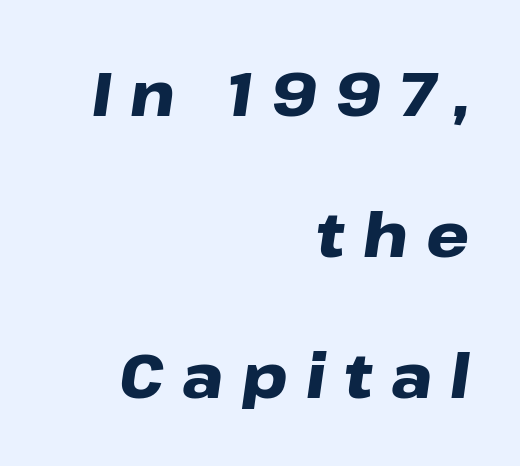
Q: Is the text bold? A: Yes.
Q: Is the text italic (slanted)? A: Yes, it leans right by about 8 degrees.
Q: Is the text underlined? A: No.
Q: How is the paragraph aligned? A: Right-aligned.
Q: Is the spacing between letters normal or unusually wide? A: Unusually wide.
Q: Is the spacing between lines tight, normal or loose? A: Loose.
Q: Width (condensed, normal, or wide)? A: Wide.
Q: Stroke contrast? A: Low.
Q: x-height? A: Medium.
Q: Monospaced? A: No.
